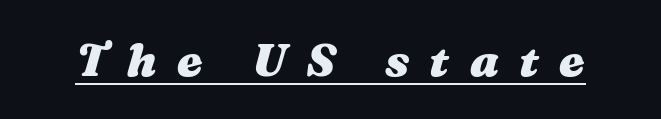
Q: Is the text bold? A: Yes.
Q: Is the text italic (slanted)? A: Yes, it leans right by about 16 degrees.
Q: Is the text underlined? A: Yes.
Q: Is the spacing between letters normal or unusually wide? A: Unusually wide.
Q: Width (condensed, normal, or wide)? A: Wide.
Q: Stroke contrast? A: Medium.
Q: x-height? A: Medium.
Q: Monospaced? A: No.
